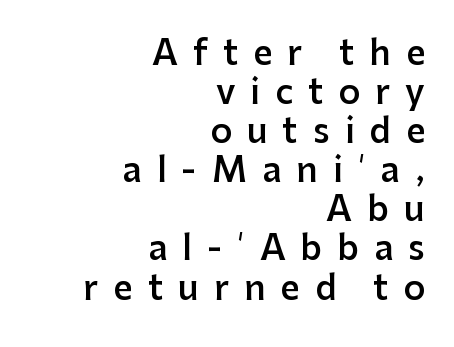
The image shows 34 px semibold sans-serif type, upright; set right-aligned, tight line spacing (1.15x), unusually wide letter spacing (+0.44 em), not underlined; low stroke contrast and a medium x-height.
